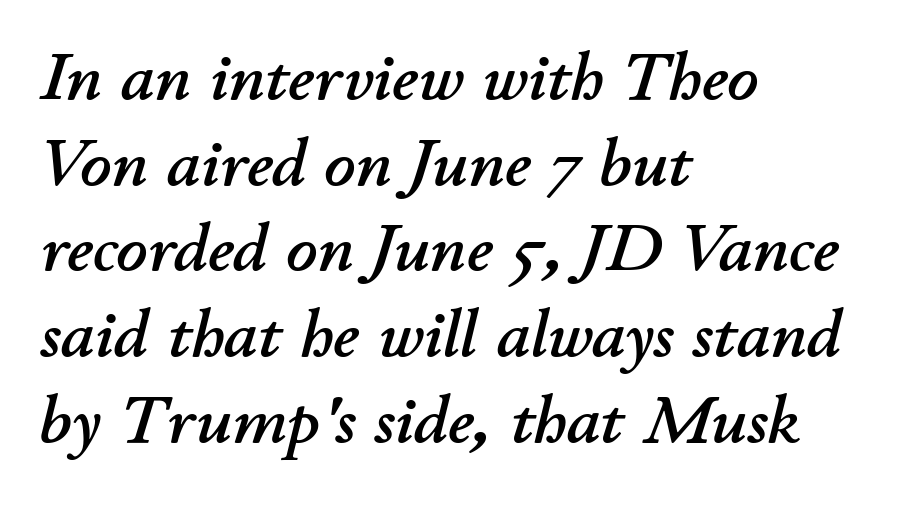
The font's italic variant was chosen for this text. Words appear dense and cohesive because spacing is normal. The designer left line spacing at the default. Do the characters align in a grid? No, the font is proportional. The strip under each line holds only bare page. Line beginnings align vertically; line endings do not.
